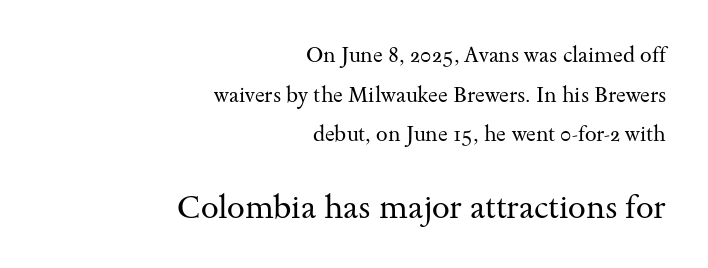
The image shows 32 px regular-weight, wide serif type, upright; set right-aligned, line spacing 1.89x, normal letter spacing, not underlined; the second (bottom) block is 1.52x larger; medium stroke contrast and a small x-height.
